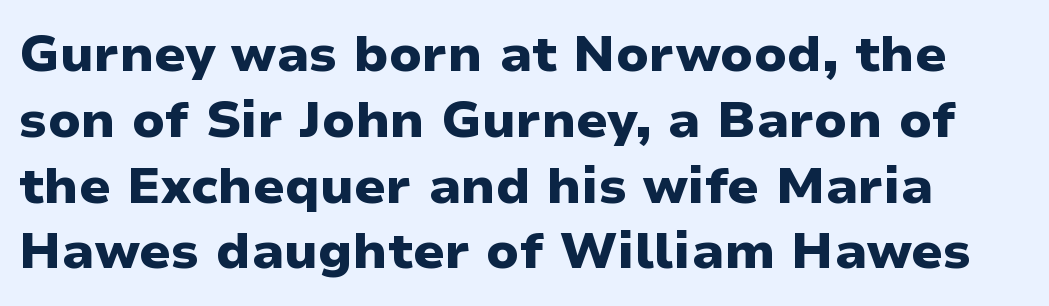
The image shows 51 px heavy sans-serif type, upright; set normal line spacing (1.29x), normal letter spacing, not underlined; low stroke contrast and a medium x-height.
